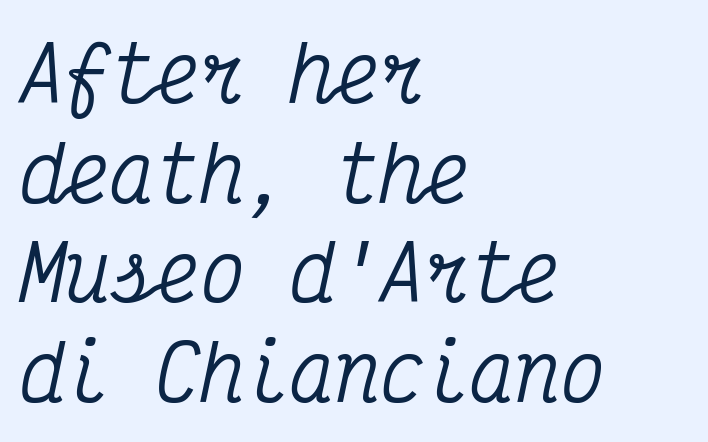
{"serif": "yes", "italic": "yes", "lean": "right", "slant_degrees": 12, "width": "condensed", "stroke_contrast": "medium", "x_height": "medium", "monospaced": "yes", "underline": "no", "align": "left", "line_spacing": "normal", "line_spacing_ratio": 1.33, "letter_spacing": "normal", "letter_spacing_em": 0.0, "glyph_px": 75}
